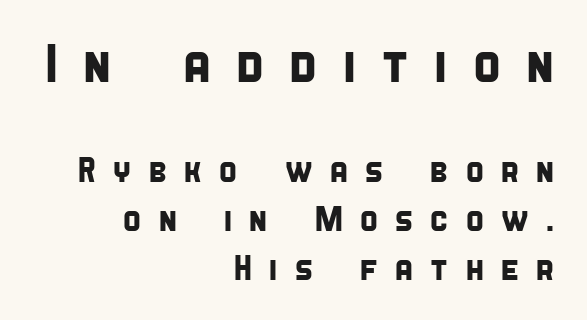
The image shows 53 px condensed sans-serif type; set right-aligned, normal line spacing (1.4x), unusually wide letter spacing (+0.44 em), not underlined; the first (top) block is 1.51x larger; low stroke contrast and a large x-height.
